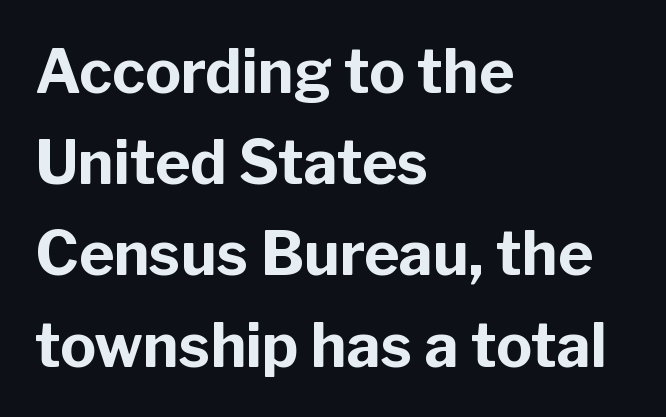
Q: Is the text bold? A: Yes.
Q: Is the text italic (slanted)? A: No, it is upright.
Q: Is the typeface a serif or a sans-serif typeface? A: Sans-serif.
Q: Is the text underlined? A: No.
Q: How is the paragraph aligned? A: Left-aligned.
Q: Is the spacing between letters normal or unusually wide? A: Normal.
Q: Is the spacing between lines tight, normal or loose? A: Normal.
Q: Width (condensed, normal, or wide)? A: Normal.
Q: Stroke contrast? A: Low.
Q: x-height? A: Medium.
Q: Monospaced? A: No.
